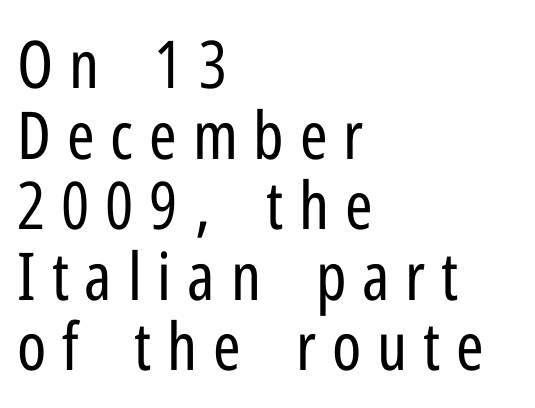
Q: Is the text bold? A: No.
Q: Is the text italic (slanted)? A: No, it is upright.
Q: Is the typeface a serif or a sans-serif typeface? A: Sans-serif.
Q: Is the text underlined? A: No.
Q: How is the paragraph aligned? A: Left-aligned.
Q: Is the spacing between letters normal or unusually wide? A: Unusually wide.
Q: Is the spacing between lines tight, normal or loose? A: Tight.
Q: Width (condensed, normal, or wide)? A: Condensed.
Q: Stroke contrast? A: Low.
Q: x-height? A: Medium.
Q: Monospaced? A: No.
